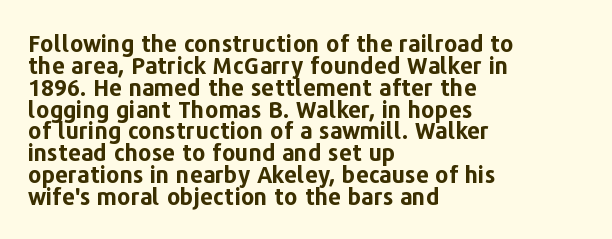
This block would grow much taller if given ordinary leading; it's compressed now. Heavy-handed strokes throughout: this text is bold. Upright lettering throughout. Where is the straight margin? On the left. Between one letter and the next there's only the usual sliver of space. Has an underline been added? It has not.
